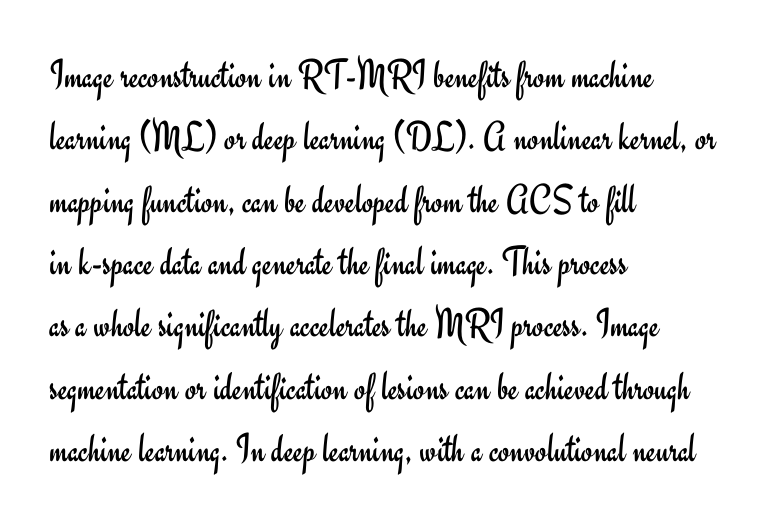
The image shows 41 px regular-weight sans-serif type; set left-aligned, normal line spacing (1.52x), normal letter spacing, not underlined; low stroke contrast and a small x-height.
